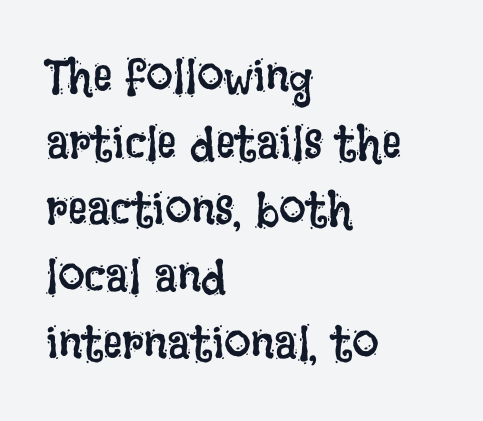
Heft: none added — not bold. What's the leading like? Ordinary, nothing unusual. The lettering stays uniformly vertical, giving the passage a roman look. This sample uses plain, unmodified letter spacing. The words here are not underlined.
